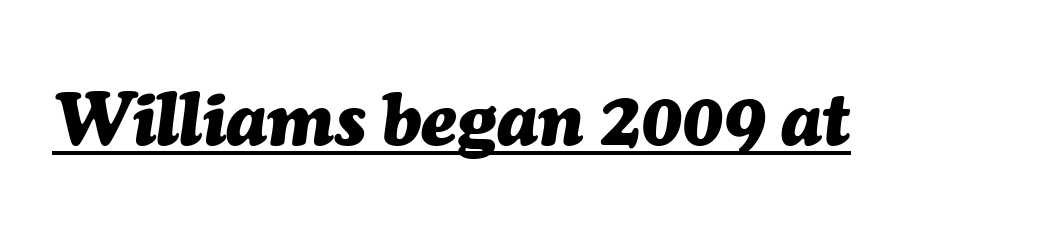
{"italic": "yes", "lean": "right", "slant_degrees": 7, "bold": "yes", "weight": "heavy", "width": "normal", "stroke_contrast": "medium", "x_height": "medium", "monospaced": "no", "underline": "yes", "letter_spacing": "normal", "letter_spacing_em": 0.0, "glyph_px": 74}
